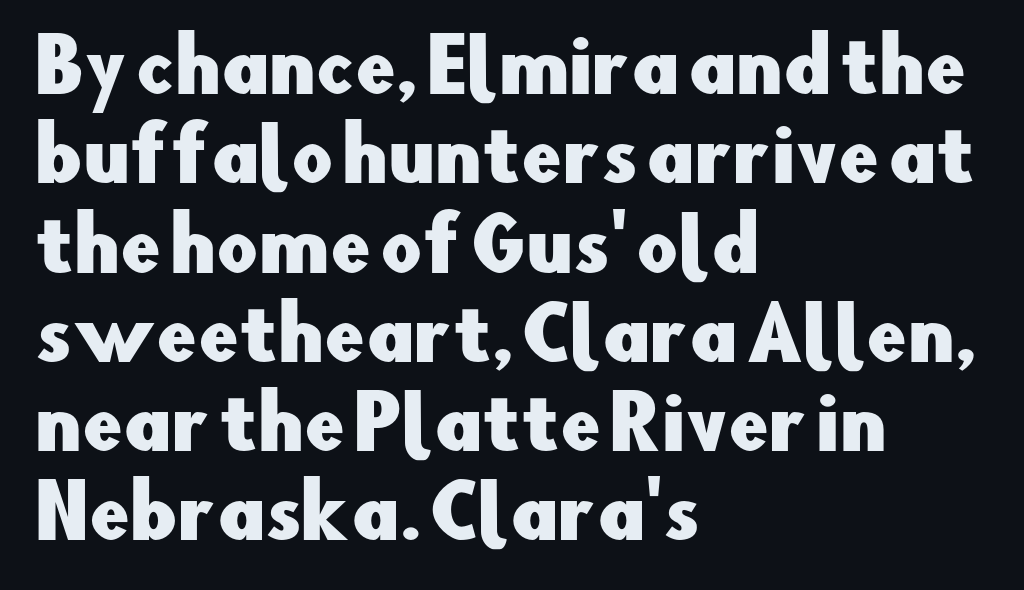
{"serif": "no", "italic": "no", "width": "normal", "stroke_contrast": "low", "x_height": "small", "monospaced": "no", "underline": "no", "align": "left", "line_spacing_ratio": 1.24, "letter_spacing": "normal", "letter_spacing_em": 0.0, "glyph_px": 72}
